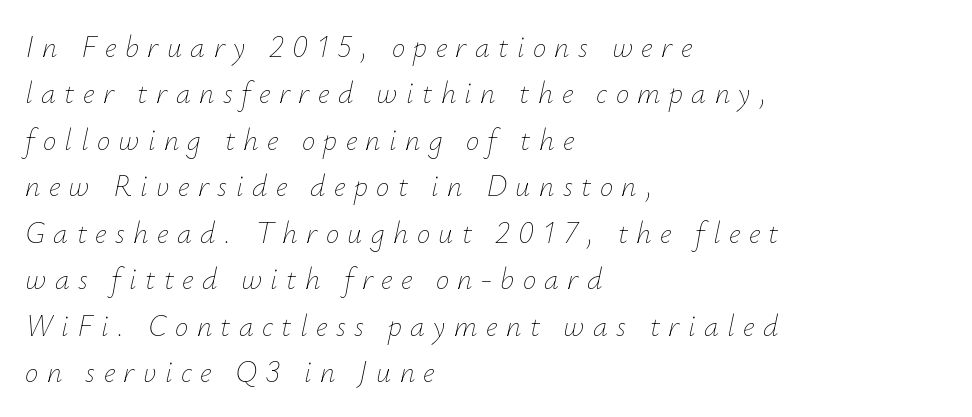
{"italic": "yes", "lean": "right", "slant_degrees": 12, "bold": "no", "weight": "thin", "width": "normal", "stroke_contrast": "low", "x_height": "small", "monospaced": "no", "underline": "no", "align": "left", "line_spacing": "normal", "line_spacing_ratio": 1.55, "letter_spacing": "wide", "letter_spacing_em": 0.28, "glyph_px": 30}
